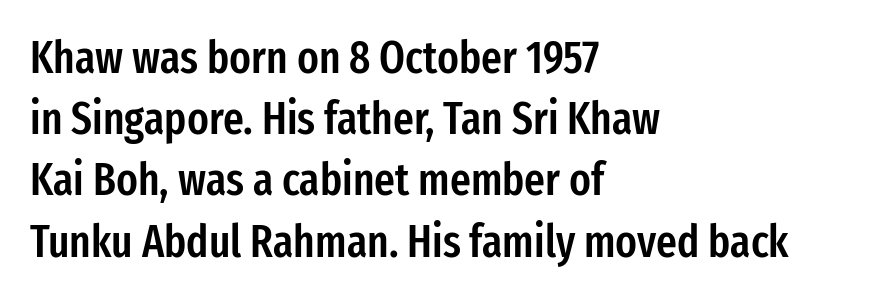
The image shows 45 px semibold, condensed sans-serif type, upright; set left-aligned, normal line spacing (1.36x), normal letter spacing, not underlined; low stroke contrast and a medium x-height.
